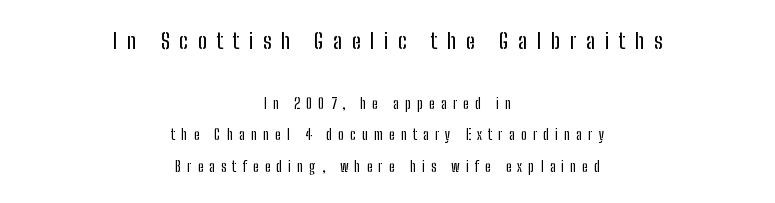
Check the space under the baseline: it is left empty. The specimen reads as upright at a glance. The more generous point size was reserved for the upper chunk. Is there much room between lines? Yes — plenty of vertical air separates them.
